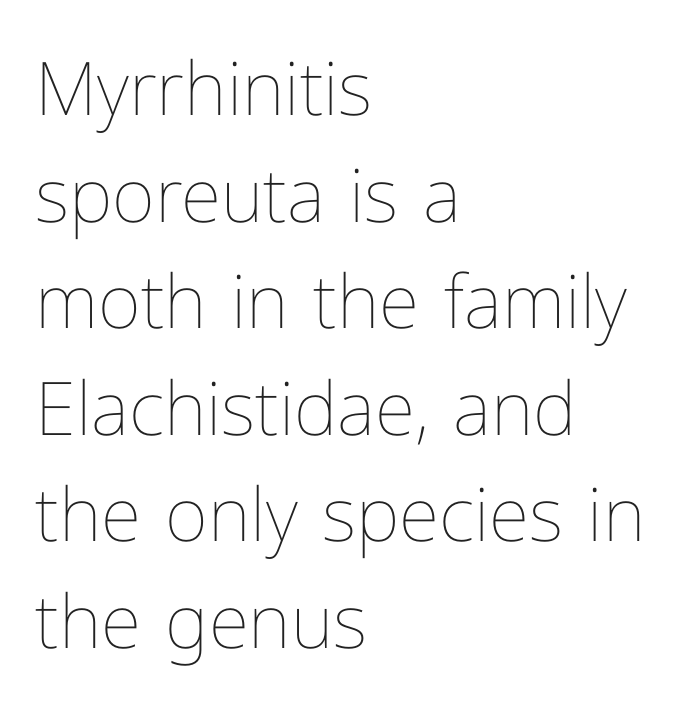
Q: Is the text bold? A: No.
Q: Is the text italic (slanted)? A: No, it is upright.
Q: Is the text underlined? A: No.
Q: How is the paragraph aligned? A: Left-aligned.
Q: Is the spacing between letters normal or unusually wide? A: Normal.
Q: Is the spacing between lines tight, normal or loose? A: Normal.
Q: Width (condensed, normal, or wide)? A: Normal.
Q: Stroke contrast? A: Low.
Q: x-height? A: Medium.
Q: Monospaced? A: No.
